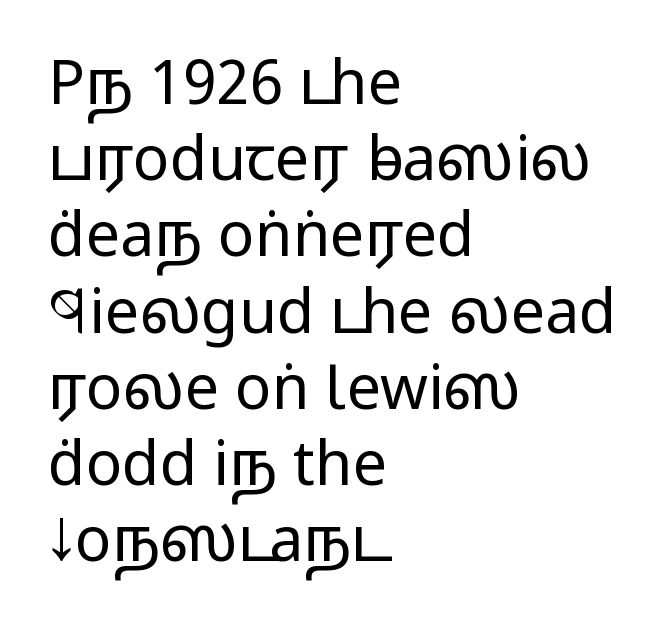
Q: Is the text bold? A: No.
Q: Is the text italic (slanted)? A: No, it is upright.
Q: Is the typeface a serif or a sans-serif typeface? A: Sans-serif.
Q: Is the text underlined? A: No.
Q: How is the paragraph aligned? A: Left-aligned.
Q: Is the spacing between letters normal or unusually wide? A: Normal.
Q: Is the spacing between lines tight, normal or loose? A: Normal.
Q: Width (condensed, normal, or wide)? A: Wide.
Q: Stroke contrast? A: Low.
Q: x-height? A: Medium.
Q: Monospaced? A: No.
